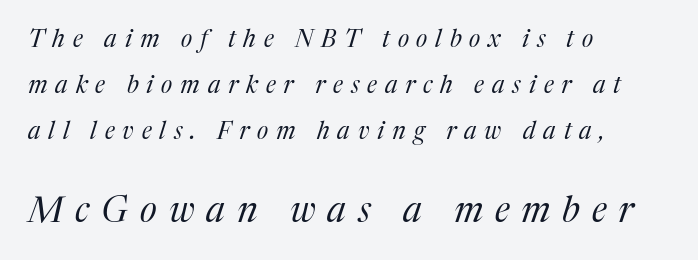
Classification — serif. Yep, that's italic — everything's leaning. What's the leading like? Stretched, with rows far apart. Line beginnings align vertically; line endings do not. Whoever set this made the second block the dominant, larger element.
